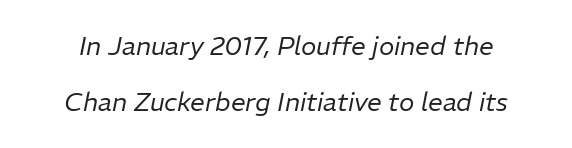
The image shows 26 px text type, italic (leaning right); set loose line spacing (2.14x), normal letter spacing, not underlined.
